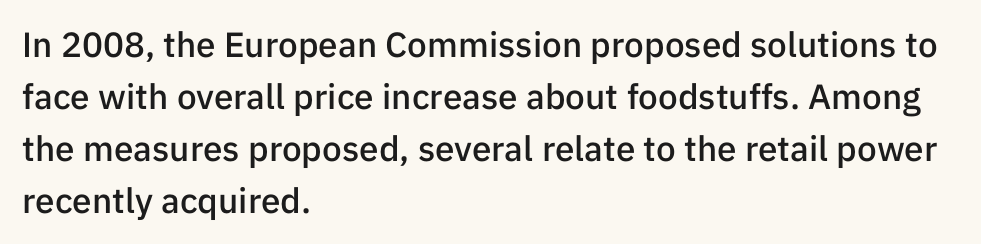
Firm but not heavy-handed strokes: this text is semibold. The font's upright variant was chosen for this text. These lines are rendered in a variable-pitch font. Each line starts at the same left margin while the right side varies. Regarding leading, the lines here are spaced in the standard way. The characters display no serif detailing; their extremities are plain.
